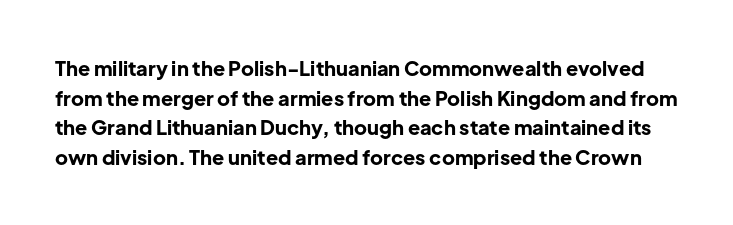
How are the letters spaced? Ordinarily, with no added tracking. Descenders hang freely into open space. A roman cut, with each character standing at attention. The typesetting leans heavy: a genuine bold. Reading down the column, the eye jumps a familiar distance to each next line.
